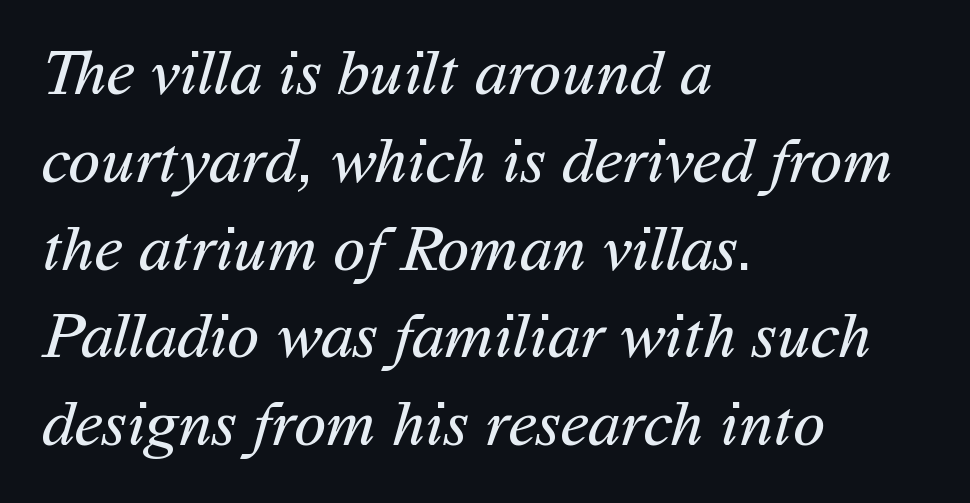
Q: Is the text bold? A: No.
Q: Is the typeface a serif or a sans-serif typeface? A: Sans-serif.
Q: Is the text underlined? A: No.
Q: How is the paragraph aligned? A: Left-aligned.
Q: Is the spacing between letters normal or unusually wide? A: Normal.
Q: Is the spacing between lines tight, normal or loose? A: Normal.
Q: Width (condensed, normal, or wide)? A: Normal.
Q: Stroke contrast? A: Medium.
Q: x-height? A: Medium.
Q: Monospaced? A: No.
